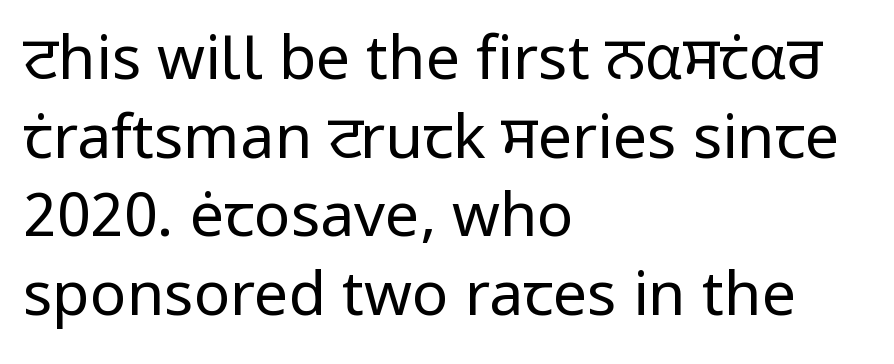
The image shows 61 px regular-weight sans-serif type, upright; set left-aligned, normal line spacing (1.29x), normal letter spacing, not underlined; low stroke contrast and a medium x-height.
